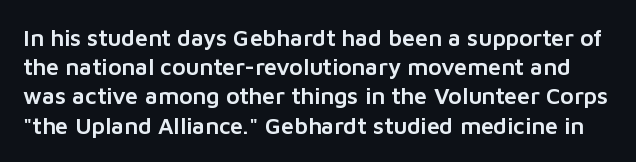
The image shows 23 px text type, upright; set normal line spacing (1.27x), normal letter spacing, not underlined.
